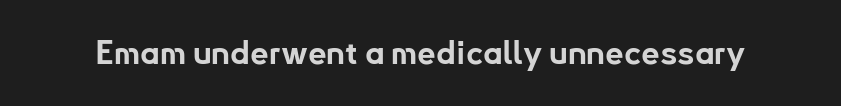
The image shows 33 px bold sans-serif type, upright; set normal letter spacing, not underlined; low stroke contrast and a small x-height.
